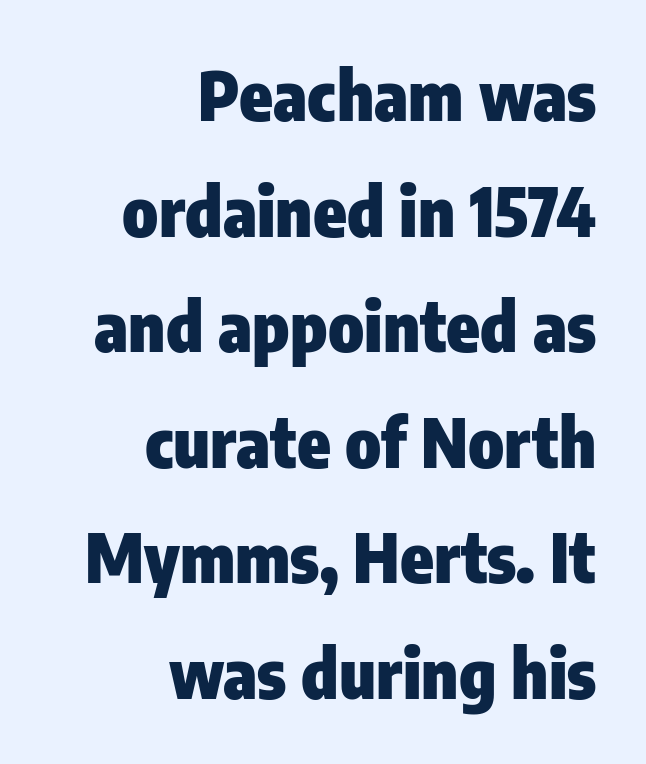
Q: Is the text bold? A: Yes.
Q: Is the text italic (slanted)? A: No, it is upright.
Q: Is the typeface a serif or a sans-serif typeface? A: Sans-serif.
Q: Is the text underlined? A: No.
Q: How is the paragraph aligned? A: Right-aligned.
Q: Is the spacing between letters normal or unusually wide? A: Normal.
Q: Is the spacing between lines tight, normal or loose? A: Normal.
Q: Width (condensed, normal, or wide)? A: Condensed.
Q: Stroke contrast? A: Low.
Q: x-height? A: Medium.
Q: Monospaced? A: No.
